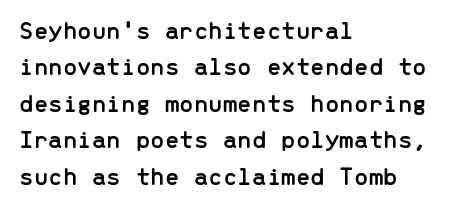
{"italic": "no", "underline": "no", "align": "left", "line_spacing": "normal", "line_spacing_ratio": 1.4, "letter_spacing": "normal", "letter_spacing_em": 0.0, "glyph_px": 26}
